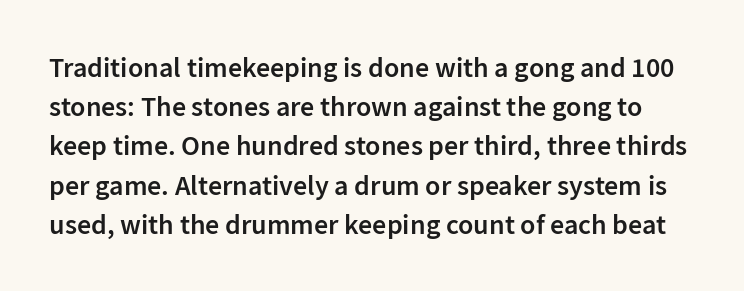
Q: Is the text bold? A: Semi-bold.
Q: Is the text italic (slanted)? A: No, it is upright.
Q: Is the typeface a serif or a sans-serif typeface? A: Sans-serif.
Q: Is the text underlined? A: No.
Q: Is the spacing between letters normal or unusually wide? A: Normal.
Q: Is the spacing between lines tight, normal or loose? A: Normal.
Q: Width (condensed, normal, or wide)? A: Normal.
Q: Stroke contrast? A: Low.
Q: x-height? A: Medium.
Q: Monospaced? A: No.
